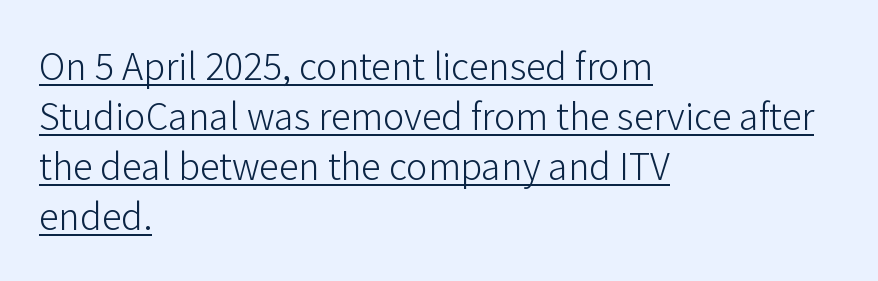
These characters rest on top of a visible drawn line. The face looks like a standard text weight, possibly lighter. In terms of leading, this rendering sits right in the middle. Here the designer chose a conventional face with non-uniform glyph widths. The type is set solid horizontally, with unmodified tracking. The letters stand straight up with perfectly vertical stems.
